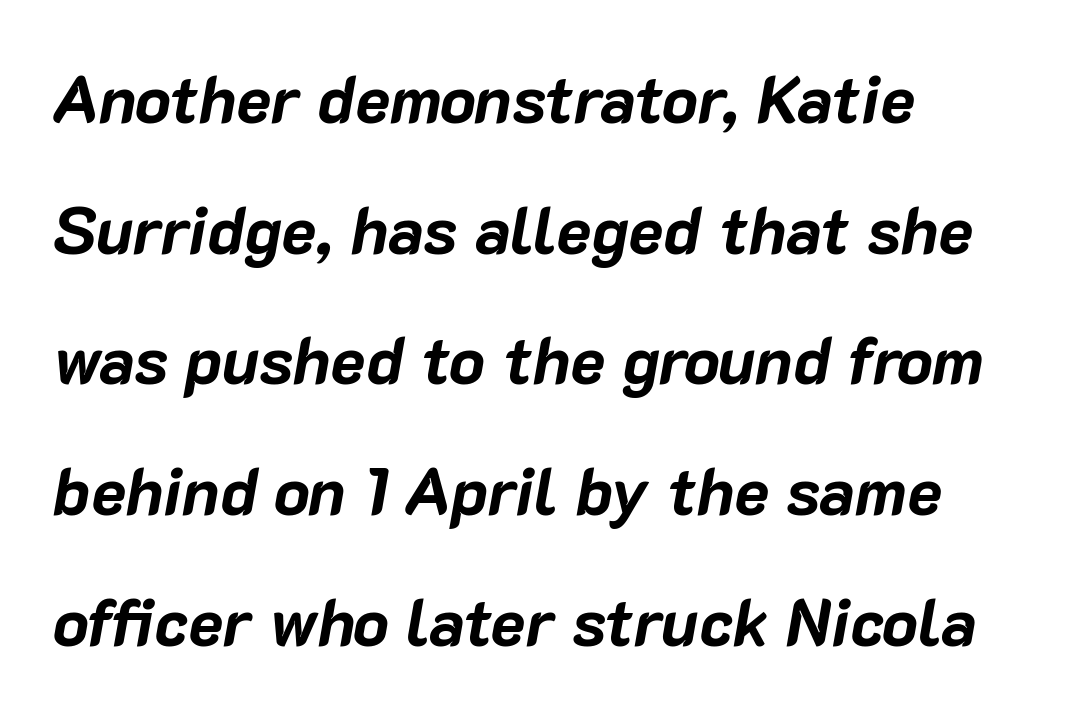
The image shows 66 px bold type, italic (leaning right); set left-aligned, loose line spacing (1.98x), normal letter spacing, not underlined; low stroke contrast and a medium x-height.
